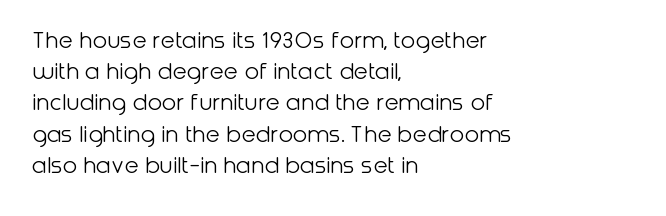
One-word summary of the alignment: left. In terms of letterspacing, this is plain default setting. The words here are not underlined. The characters are drawn with everyday or finer stroke widths. The letters stand straight up with perfectly vertical stems.
